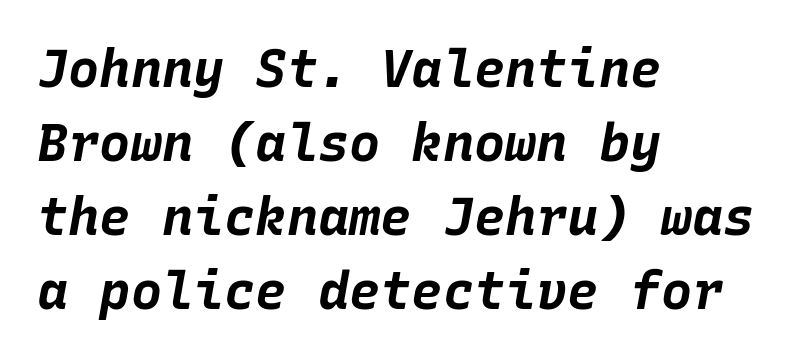
The image shows 52 px bold type, italic (leaning right), monospaced; set left-aligned, normal line spacing (1.42x), normal letter spacing, not underlined; low stroke contrast and a large x-height.
